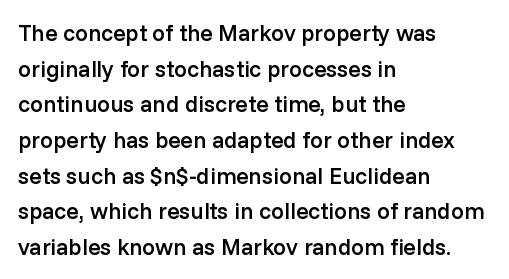
The image shows 23 px text type, upright; set left-aligned, normal line spacing (1.55x), normal letter spacing, not underlined.
